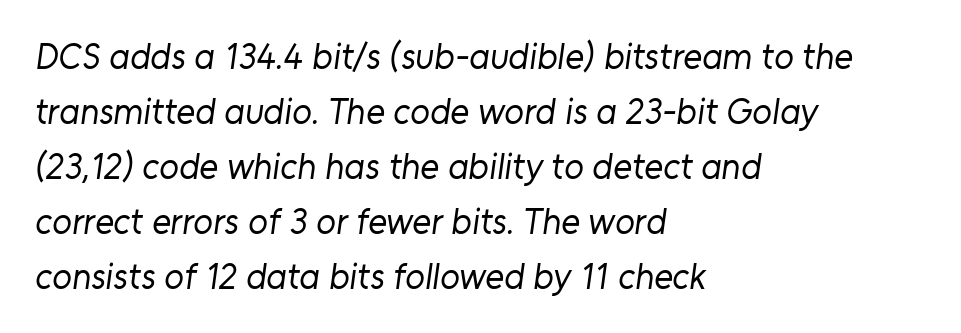
The image shows 36 px regular-weight sans-serif type; set left-aligned, normal line spacing (1.53x), normal letter spacing, not underlined; low stroke contrast and a medium x-height.
